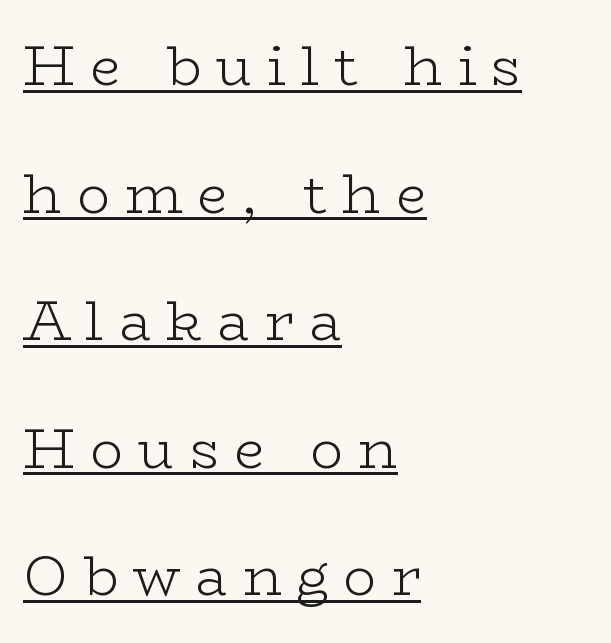
Q: Is the text bold? A: No.
Q: Is the text italic (slanted)? A: No, it is upright.
Q: Is the typeface a serif or a sans-serif typeface? A: Serif.
Q: Is the text underlined? A: Yes.
Q: How is the paragraph aligned? A: Left-aligned.
Q: Is the spacing between letters normal or unusually wide? A: Unusually wide.
Q: Is the spacing between lines tight, normal or loose? A: Loose.
Q: Width (condensed, normal, or wide)? A: Wide.
Q: Stroke contrast? A: Low.
Q: x-height? A: Medium.
Q: Monospaced? A: No.
